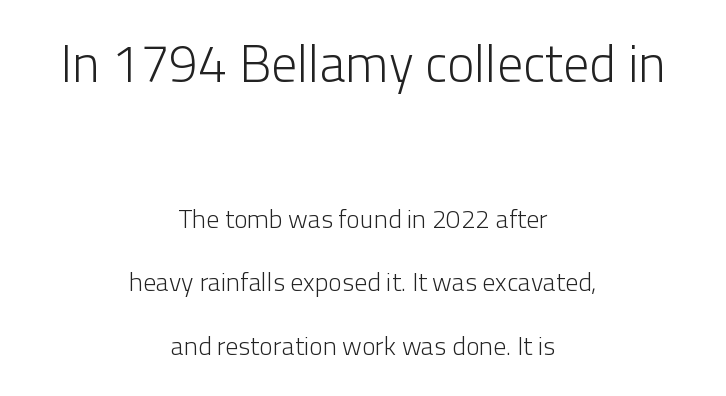
Q: Is the text bold? A: No.
Q: Is the text italic (slanted)? A: No, it is upright.
Q: Is the typeface a serif or a sans-serif typeface? A: Sans-serif.
Q: Is the text underlined? A: No.
Q: How is the paragraph aligned? A: Centered.
Q: Is the spacing between letters normal or unusually wide? A: Normal.
Q: Is the spacing between lines tight, normal or loose? A: Loose.
Q: Which block of text is set in a larger size, the first (top) or the second (bottom)? A: The first (top) one.
Q: Width (condensed, normal, or wide)? A: Normal.
Q: Stroke contrast? A: Low.
Q: x-height? A: Medium.
Q: Monospaced? A: No.
